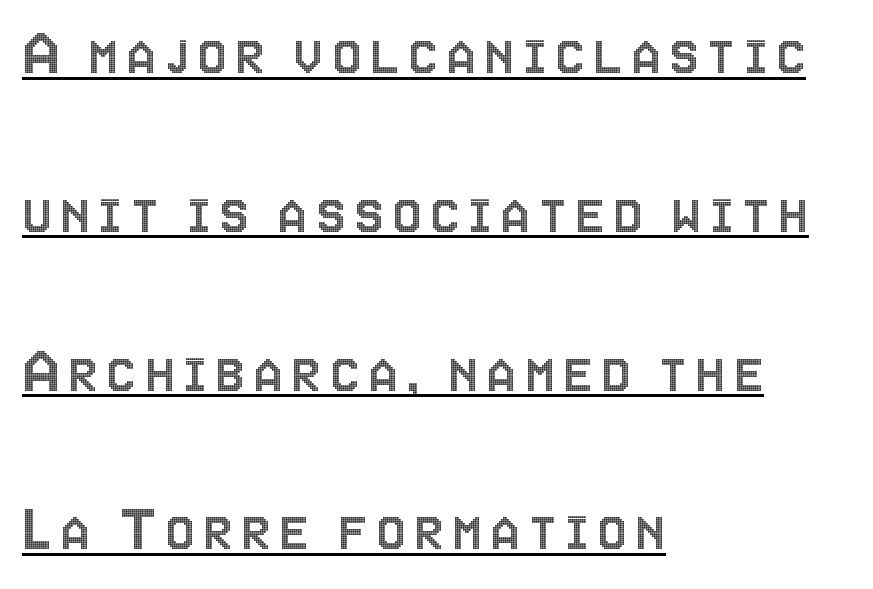
The image shows 67 px condensed type, upright; set left-aligned, loose line spacing (2.37x), underlined; a large x-height.
